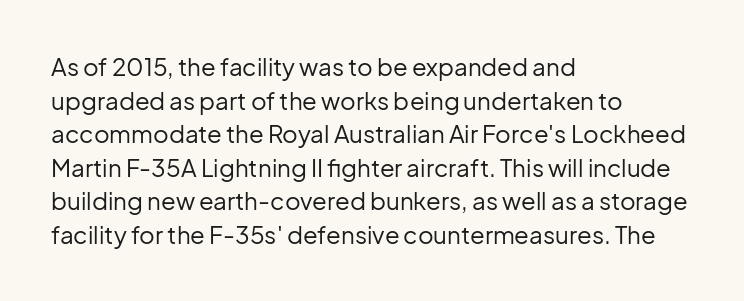
{"italic": "no", "bold": "no", "underline": "no", "align": "left", "line_spacing": "normal", "line_spacing_ratio": 1.4, "letter_spacing": "normal", "letter_spacing_em": 0.0, "glyph_px": 24}
